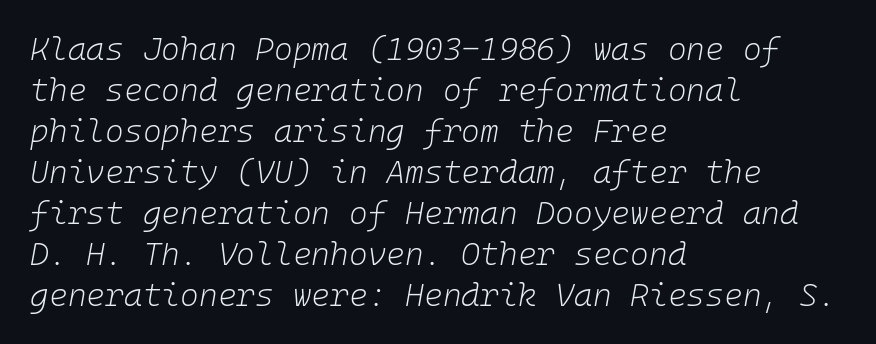
The image shows 32 px light type, italic (leaning right), monospaced; set left-aligned, normal line spacing (1.28x), normal letter spacing, not underlined; low stroke contrast and a medium x-height.
